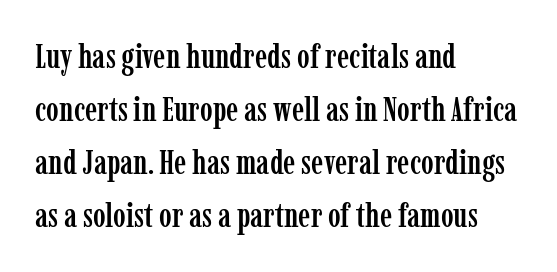
Q: Is the text italic (slanted)? A: No, it is upright.
Q: Is the typeface a serif or a sans-serif typeface? A: Serif.
Q: Is the text underlined? A: No.
Q: How is the paragraph aligned? A: Left-aligned.
Q: Is the spacing between letters normal or unusually wide? A: Normal.
Q: Is the spacing between lines tight, normal or loose? A: Normal.
Q: Width (condensed, normal, or wide)? A: Condensed.
Q: Stroke contrast? A: Low.
Q: x-height? A: Medium.
Q: Monospaced? A: No.
